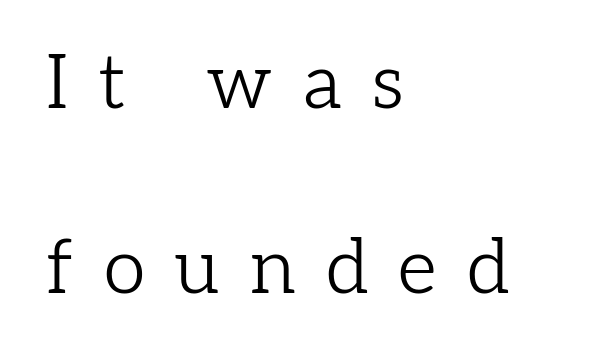
The image shows 76 px light serif type, upright; set left-aligned, loose line spacing (2.44x), unusually wide letter spacing (+0.4 em), not underlined; low stroke contrast and a medium x-height.
